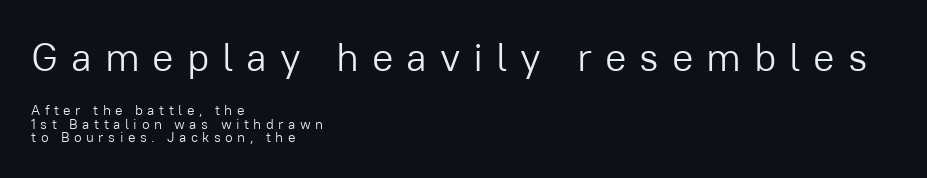
The image shows 40 px light sans-serif type, upright; set left-aligned, tight line spacing (0.96x), unusually wide letter spacing (+0.32 em), not underlined; the first (top) block is 2.86x larger; low stroke contrast and a medium x-height.
